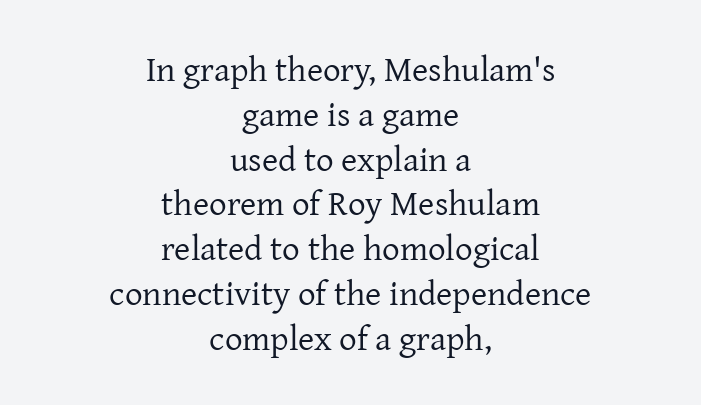
Q: Is the text bold? A: No.
Q: Is the text italic (slanted)? A: No, it is upright.
Q: Is the typeface a serif or a sans-serif typeface? A: Serif.
Q: Is the text underlined? A: No.
Q: How is the paragraph aligned? A: Centered.
Q: Is the spacing between letters normal or unusually wide? A: Normal.
Q: Is the spacing between lines tight, normal or loose? A: Normal.
Q: Width (condensed, normal, or wide)? A: Normal.
Q: Stroke contrast? A: Low.
Q: x-height? A: Medium.
Q: Monospaced? A: No.
